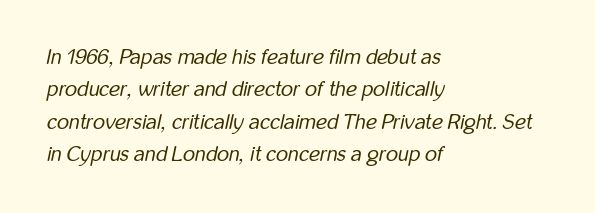
The strokes are not fattened; the text isn't bold. Only glyphs here, with clear space below each row. The passage shown leans; its letterforms are oblique. The lines in this sample share a left origin and differ only in where they stop. A typesetter would call this zero additional tracking.
